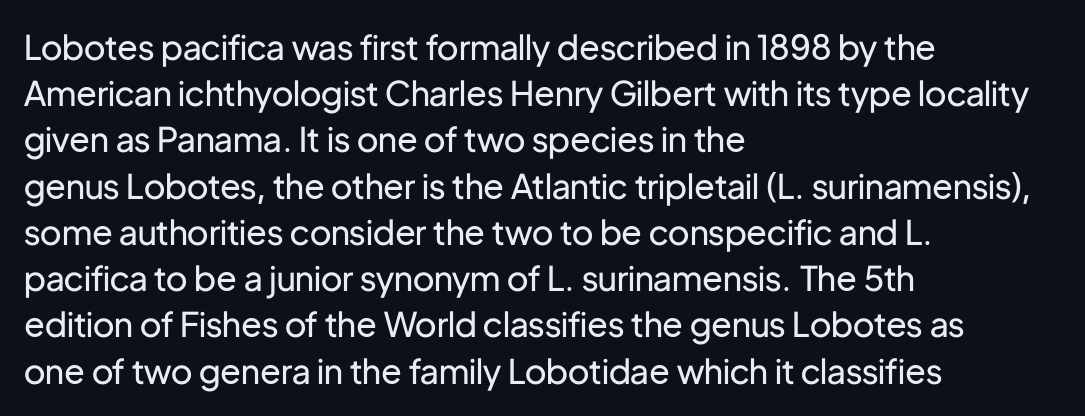
The image shows 34 px regular-weight sans-serif type, upright; set left-aligned, normal line spacing (1.36x), normal letter spacing, not underlined; low stroke contrast and a medium x-height.
